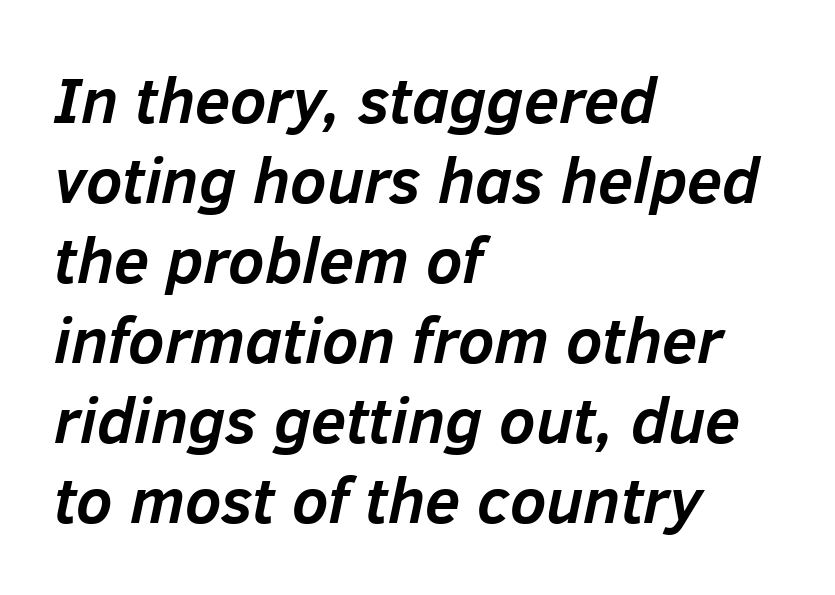
{"italic": "yes", "lean": "right", "slant_degrees": 12, "bold": "yes", "weight": "semibold", "width": "normal", "stroke_contrast": "low", "x_height": "medium", "monospaced": "no", "underline": "no", "align": "left", "line_spacing": "normal", "line_spacing_ratio": 1.25, "letter_spacing": "normal", "letter_spacing_em": 0.0, "glyph_px": 64}
